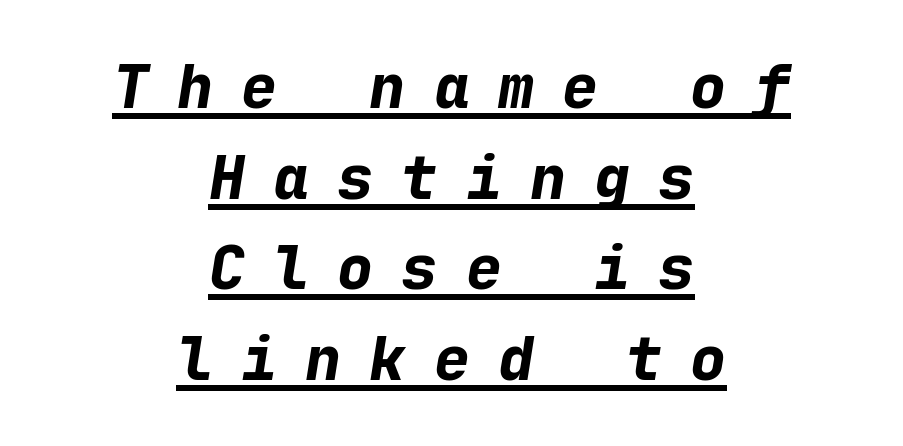
The text block is weighted toward neither margin, spreading evenly from the middle. Tracking value appears strongly positive — letters spread wide. These lines were composed using italics. Each letter, wide or thin by design, is forced into the same width here. This sample carries an underscore along the baseline area. Evenly set lines give the paragraph a standard silhouette.
